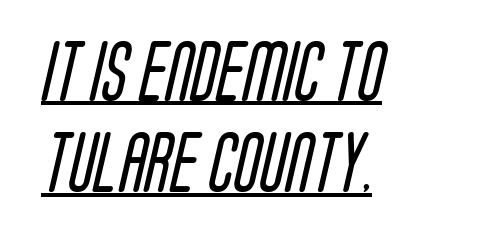
Nothing heavy about these letters — not bold at all. Rows of type keep a routine distance in the vertical direction. The lettering is marked with a stroke running underneath it. Horizontal alignment here is leftward, the default for most running prose. Do the characters align in a grid? No, the font is proportional. Between one letter and the next there's only the usual sliver of space.
